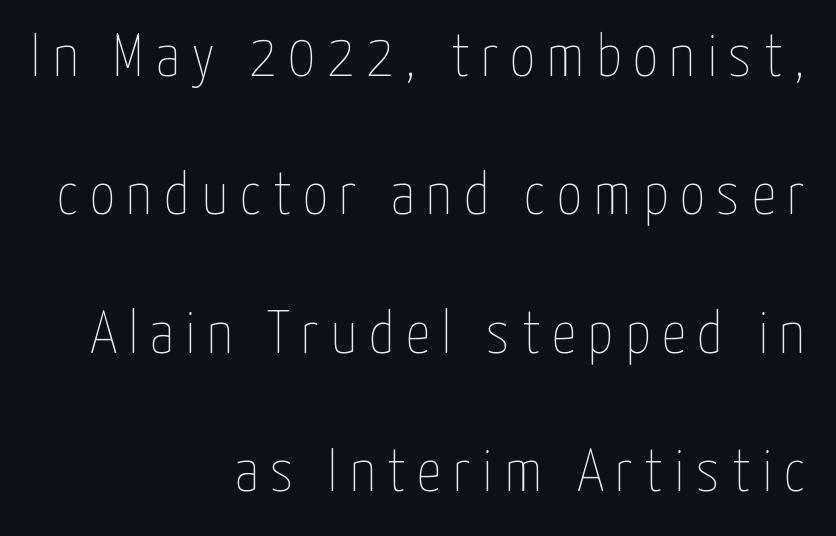
The image shows 61 px thin, condensed type, upright; set right-aligned, loose line spacing (2.27x), not underlined; low stroke contrast and a medium x-height.
